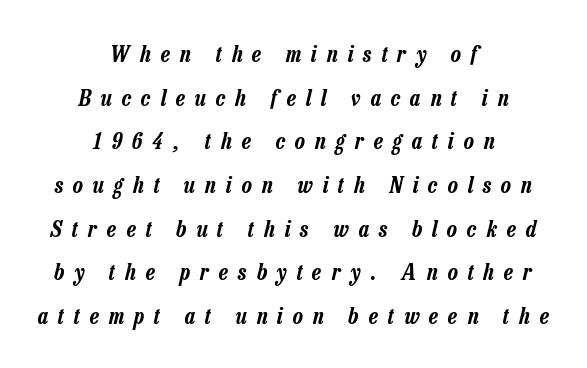
Every character sits at an angle, as italics do. The space directly below the letters is spotless. Tracking here is generous; glyphs stand well apart from one another. The rendering positions every line midway between the sides.
